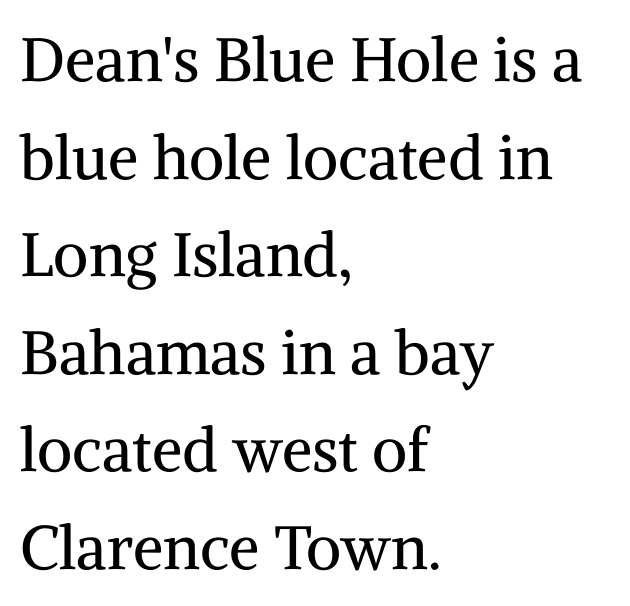
The image shows 61 px regular-weight serif type, upright; set left-aligned, normal line spacing (1.6x), normal letter spacing, not underlined; medium stroke contrast and a medium x-height.
